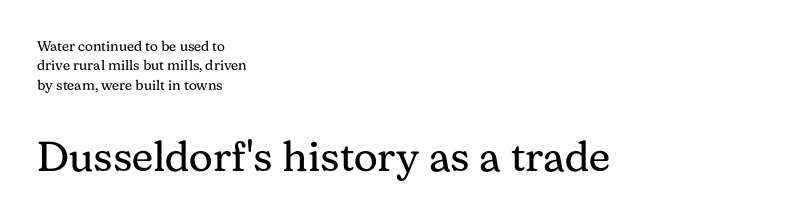
The image shows 42 px regular-weight serif type, upright; set left-aligned, normal line spacing (1.39x), normal letter spacing, not underlined; the second (bottom) block is 3.0x larger; medium stroke contrast and a medium x-height.
